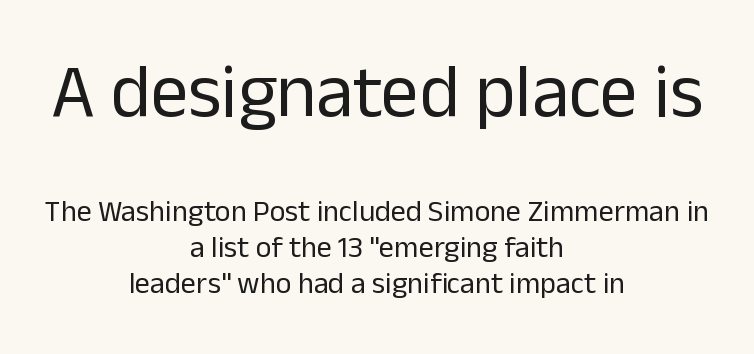
The image shows 75 px regular-weight sans-serif type, upright; set centered, line spacing 1.2x, normal letter spacing, not underlined; the first (top) block is 2.5x larger; low stroke contrast and a medium x-height.
